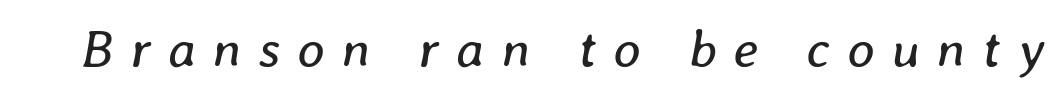
Each letter keeps its own natural width here, so spacing adapts to shape. Descenders hang freely into open space. Weight: not bold — regular or lighter. Substantial extra tracking has been applied to these lines.
